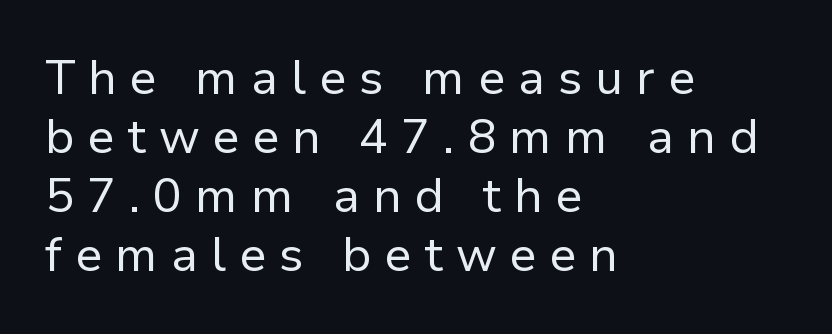
{"serif": "no", "italic": "no", "bold": "no", "weight": "regular", "width": "normal", "stroke_contrast": "low", "x_height": "medium", "monospaced": "no", "underline": "no", "align": "left", "line_spacing_ratio": 1.23, "letter_spacing": "wide", "letter_spacing_em": 0.27, "glyph_px": 48}
